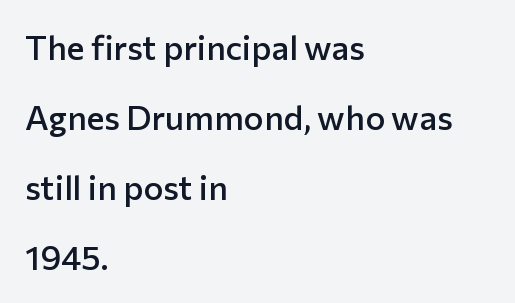
The typography opts for an upright posture over an oblique one. Compared with a centered layout, this one pins lines to the left instead. Check under the words: just untouched page. Summary of weight: moderately heavy, a semibold.
